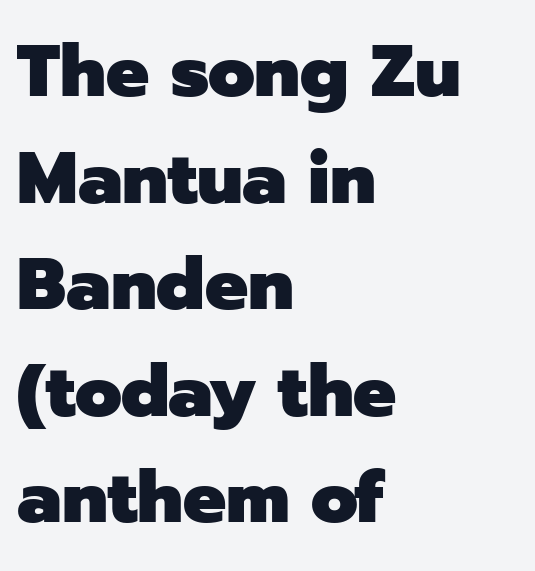
Q: Is the text bold? A: Yes.
Q: Is the text italic (slanted)? A: No, it is upright.
Q: Is the typeface a serif or a sans-serif typeface? A: Sans-serif.
Q: Is the text underlined? A: No.
Q: How is the paragraph aligned? A: Left-aligned.
Q: Is the spacing between letters normal or unusually wide? A: Normal.
Q: Is the spacing between lines tight, normal or loose? A: Normal.
Q: Width (condensed, normal, or wide)? A: Normal.
Q: Stroke contrast? A: Low.
Q: x-height? A: Medium.
Q: Monospaced? A: No.
